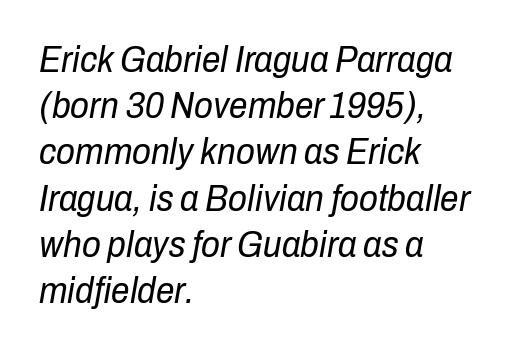
The image shows 37 px regular-weight, condensed type, italic (leaning right); set left-aligned, normal line spacing (1.25x), normal letter spacing, not underlined; low stroke contrast and a medium x-height.
